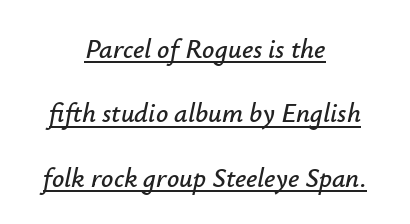
Q: Is the text italic (slanted)? A: Yes, it leans right by about 12 degrees.
Q: Is the text underlined? A: Yes.
Q: How is the paragraph aligned? A: Centered.
Q: Is the spacing between letters normal or unusually wide? A: Normal.
Q: Is the spacing between lines tight, normal or loose? A: Loose.
